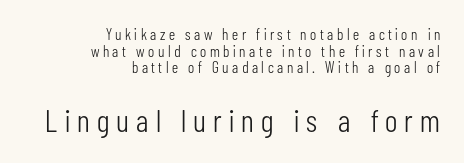
Q: Is the text bold? A: No.
Q: Is the text italic (slanted)? A: No, it is upright.
Q: Is the typeface a serif or a sans-serif typeface? A: Sans-serif.
Q: Is the text underlined? A: No.
Q: How is the paragraph aligned? A: Right-aligned.
Q: Is the spacing between letters normal or unusually wide? A: Unusually wide.
Q: Is the spacing between lines tight, normal or loose? A: Tight.
Q: Which block of text is set in a larger size, the first (top) or the second (bottom)? A: The second (bottom) one.
Q: Width (condensed, normal, or wide)? A: Condensed.
Q: Stroke contrast? A: Low.
Q: x-height? A: Medium.
Q: Monospaced? A: No.
